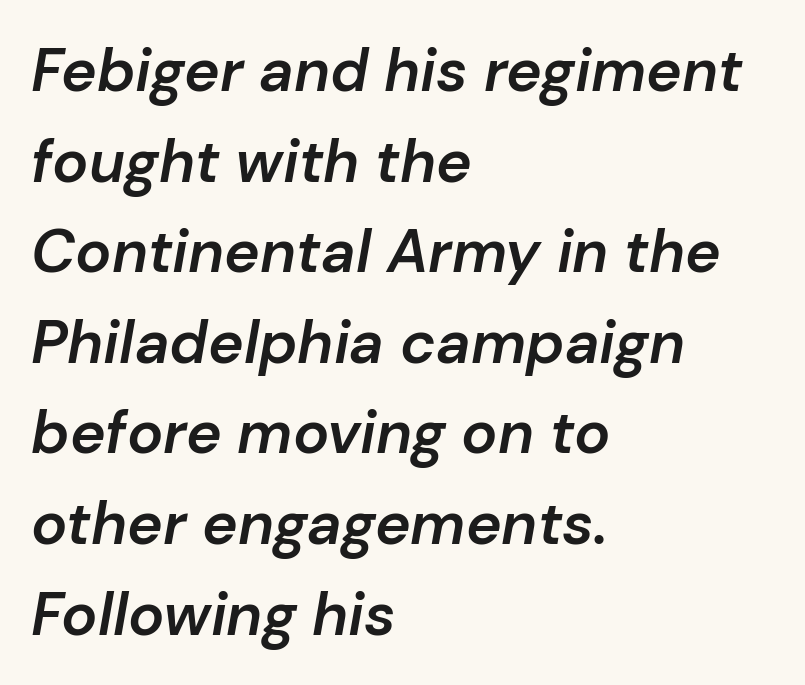
Q: Is the text bold? A: Semi-bold.
Q: Is the text italic (slanted)? A: Yes, it leans right by about 10 degrees.
Q: Is the text underlined? A: No.
Q: How is the paragraph aligned? A: Left-aligned.
Q: Is the spacing between letters normal or unusually wide? A: Normal.
Q: Is the spacing between lines tight, normal or loose? A: Normal.
Q: Width (condensed, normal, or wide)? A: Normal.
Q: Stroke contrast? A: Low.
Q: x-height? A: Medium.
Q: Monospaced? A: No.
